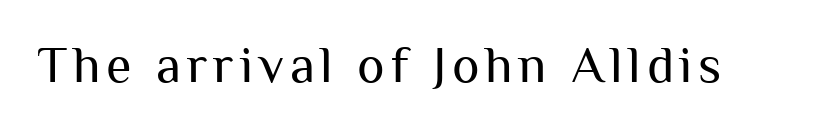
{"serif": "no", "italic": "no", "bold": "no", "weight": "regular", "width": "normal", "stroke_contrast": "medium", "x_height": "medium", "monospaced": "no", "underline": "no", "glyph_px": 52}
